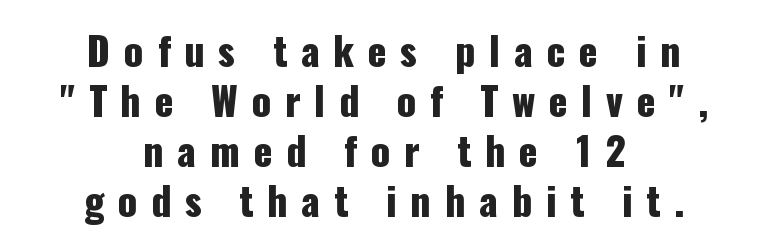
Words appear elongated and porous because spacing is wide. Has an underline been added? It has not. The whitespace from short lines is split evenly between both sides. This rendering employs a face without finishing strokes, i.e., a sans-serif. The designer left line spacing at the default. Posture: straight, roman, zero tilt.
